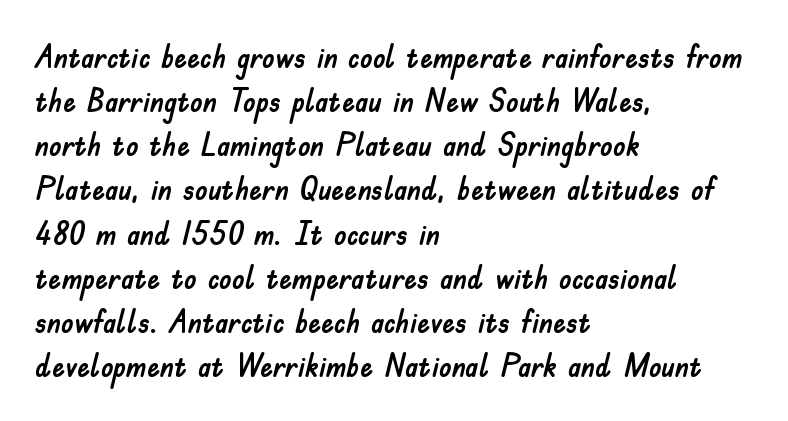
Q: Is the text italic (slanted)? A: Yes.
Q: Is the typeface a serif or a sans-serif typeface? A: Sans-serif.
Q: Is the text underlined? A: No.
Q: How is the paragraph aligned? A: Left-aligned.
Q: Is the spacing between letters normal or unusually wide? A: Normal.
Q: Is the spacing between lines tight, normal or loose? A: Normal.
Q: Width (condensed, normal, or wide)? A: Normal.
Q: Stroke contrast? A: Low.
Q: x-height? A: Small.
Q: Monospaced? A: No.
